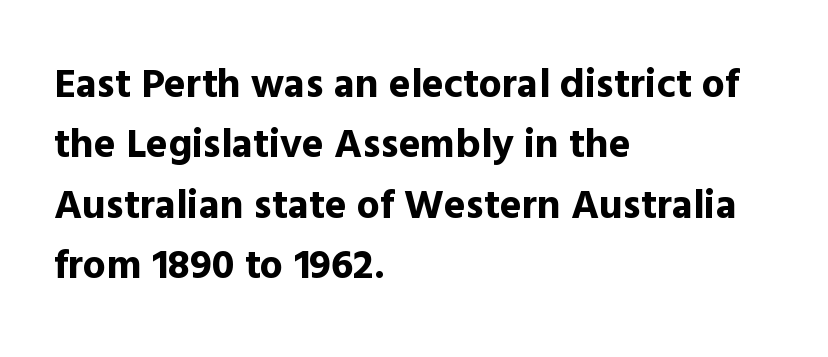
Q: Is the text bold? A: Yes.
Q: Is the text italic (slanted)? A: No, it is upright.
Q: Is the typeface a serif or a sans-serif typeface? A: Sans-serif.
Q: Is the text underlined? A: No.
Q: How is the paragraph aligned? A: Left-aligned.
Q: Is the spacing between letters normal or unusually wide? A: Normal.
Q: Is the spacing between lines tight, normal or loose? A: Normal.
Q: Width (condensed, normal, or wide)? A: Normal.
Q: x-height? A: Medium.
Q: Monospaced? A: No.
